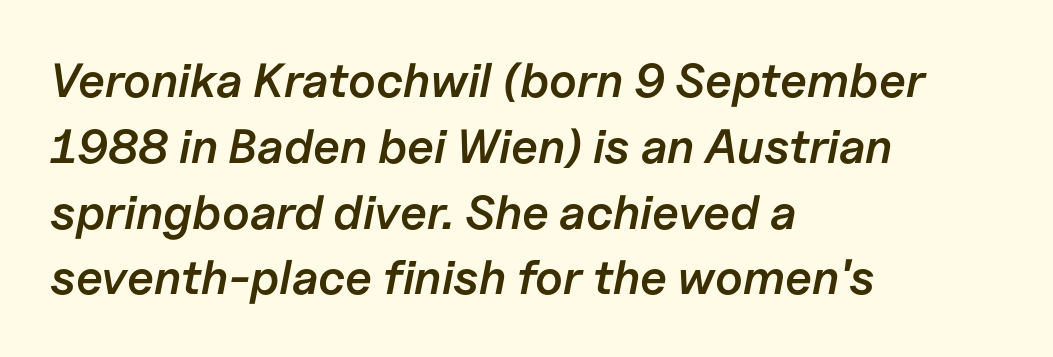
Q: Is the text bold? A: Semi-bold.
Q: Is the text italic (slanted)? A: Yes, it leans right by about 11 degrees.
Q: Is the text underlined? A: No.
Q: How is the paragraph aligned? A: Left-aligned.
Q: Is the spacing between letters normal or unusually wide? A: Normal.
Q: Is the spacing between lines tight, normal or loose? A: Normal.
Q: Width (condensed, normal, or wide)? A: Normal.
Q: Stroke contrast? A: Low.
Q: x-height? A: Medium.
Q: Monospaced? A: No.
